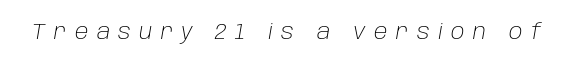
The image shows 21 px text type, italic (leaning right); set unusually wide letter spacing (+0.4 em), not underlined.
